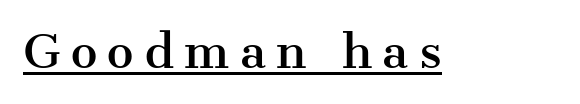
{"serif": "yes", "italic": "no", "width": "normal", "stroke_contrast": "medium", "x_height": "medium", "monospaced": "no", "underline": "yes", "letter_spacing": "wide", "letter_spacing_em": 0.23, "glyph_px": 45}
